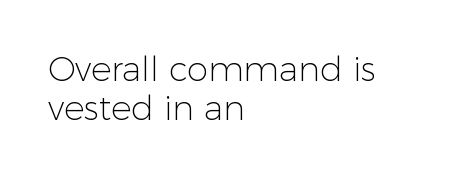
The image shows 34 px light sans-serif type, upright; set left-aligned, tight line spacing (1.15x), normal letter spacing, not underlined; low stroke contrast and a medium x-height.
